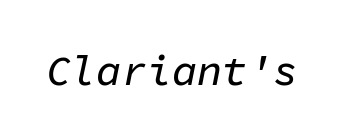
Lines of text with bare space underneath. Looking at the ascenders, they clearly lean. Does extra space separate the letters? No, they use regular spacing. The face used here is monospaced, like something from a code editor.
